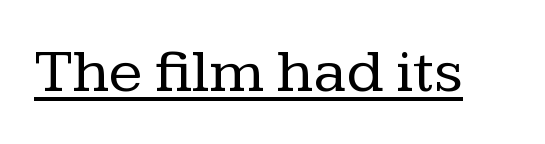
The image shows 63 px regular-weight serif type, upright; set normal letter spacing, underlined; low stroke contrast and a medium x-height.
